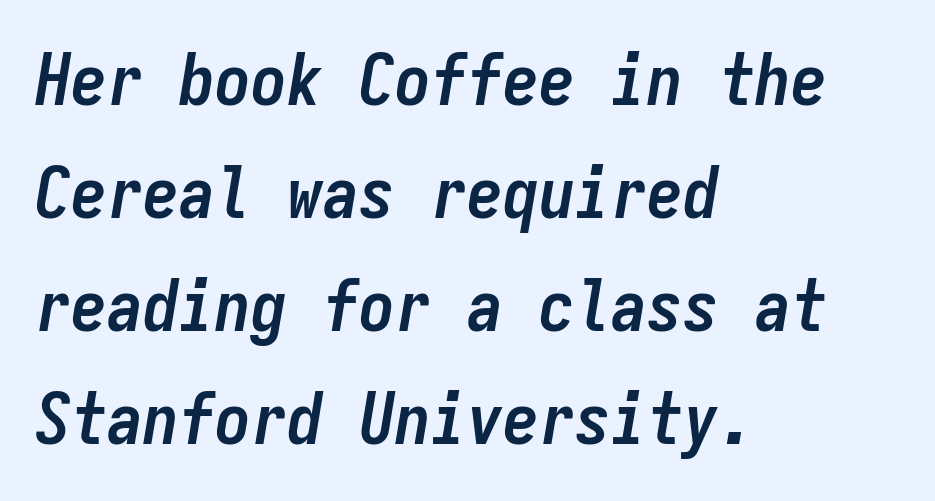
{"italic": "yes", "lean": "right", "slant_degrees": 9, "bold": "yes", "weight": "semibold", "width": "condensed", "stroke_contrast": "low", "x_height": "medium", "monospaced": "yes", "underline": "no", "align": "left", "line_spacing": "normal", "line_spacing_ratio": 1.57, "letter_spacing": "normal", "letter_spacing_em": 0.0, "glyph_px": 72}
